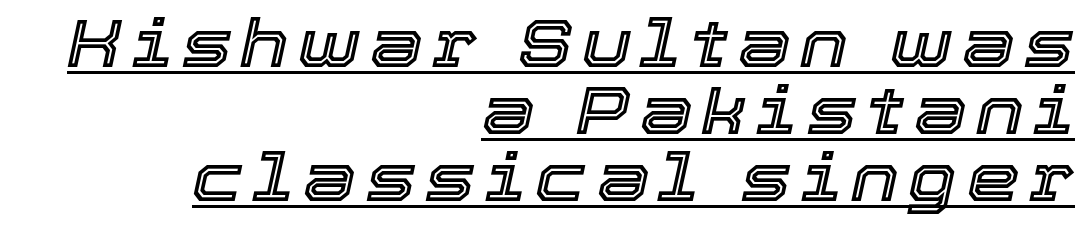
The image shows 67 px text type, italic (leaning right); set right-aligned, tight line spacing (1.0x), underlined; a medium x-height.
